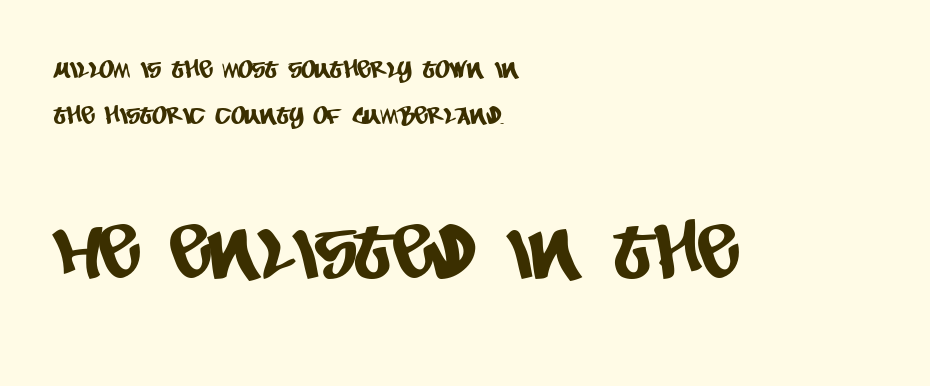
Q: Is the typeface a serif or a sans-serif typeface? A: Sans-serif.
Q: Is the text underlined? A: No.
Q: How is the paragraph aligned? A: Left-aligned.
Q: Is the spacing between letters normal or unusually wide? A: Normal.
Q: Which block of text is set in a larger size, the first (top) or the second (bottom)? A: The second (bottom) one.
Q: Width (condensed, normal, or wide)? A: Condensed.
Q: Stroke contrast? A: Low.
Q: x-height? A: Large.
Q: Monospaced? A: No.
